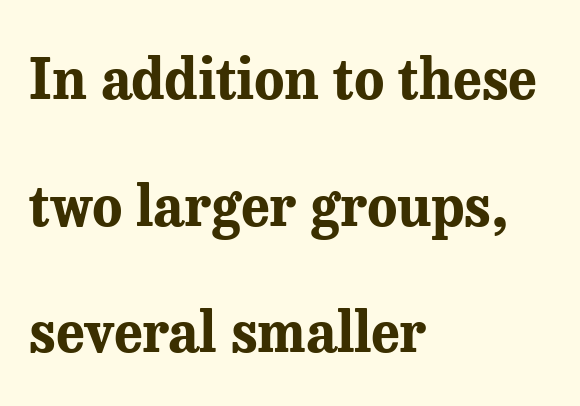
{"serif": "yes", "italic": "no", "bold": "yes", "weight": "bold", "width": "normal", "stroke_contrast": "medium", "x_height": "medium", "monospaced": "no", "underline": "no", "align": "left", "line_spacing": "loose", "line_spacing_ratio": 2.26, "letter_spacing": "normal", "letter_spacing_em": 0.0, "glyph_px": 56}
